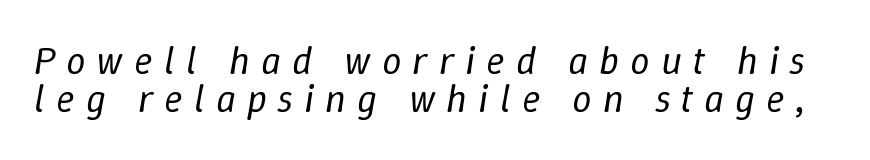
The image shows 39 px regular-weight type, italic (leaning right); set tight line spacing (0.98x), unusually wide letter spacing (+0.28 em), not underlined; low stroke contrast and a medium x-height.
